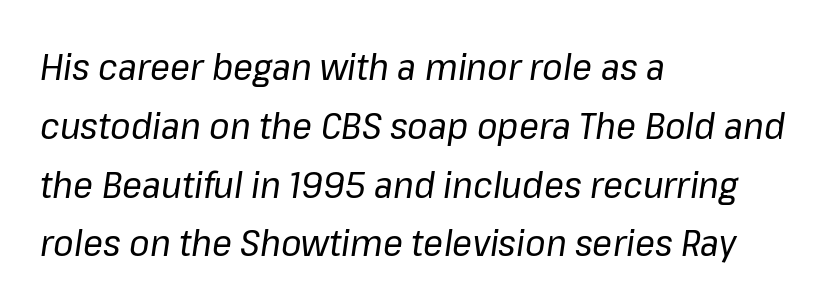
Q: Is the text bold? A: No.
Q: Is the text italic (slanted)? A: Yes, it leans right by about 8 degrees.
Q: Is the text underlined? A: No.
Q: How is the paragraph aligned? A: Left-aligned.
Q: Is the spacing between letters normal or unusually wide? A: Normal.
Q: Is the spacing between lines tight, normal or loose? A: Normal.
Q: Width (condensed, normal, or wide)? A: Normal.
Q: Stroke contrast? A: Low.
Q: x-height? A: Medium.
Q: Monospaced? A: No.
